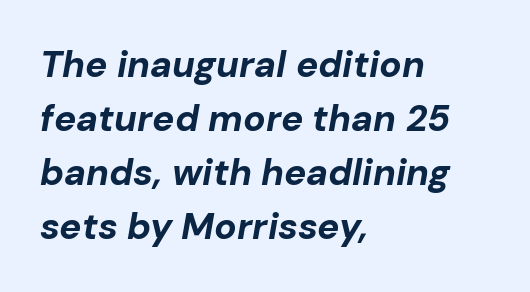
Regular leading. Type without underlining. A student would call this left alignment; a typographer would say flush left, rag right. Observe the lean: these are italic letterforms. The passage shown is typed in a proportional face where columns would drift.
